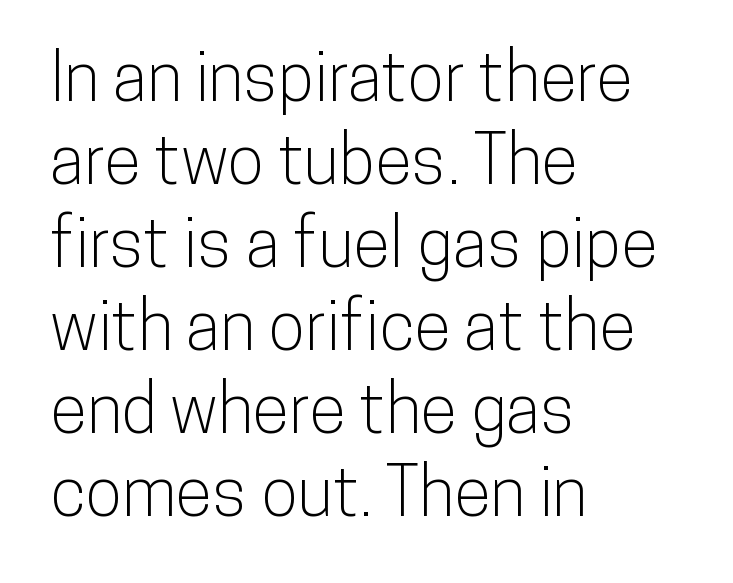
{"serif": "no", "italic": "no", "width": "condensed", "stroke_contrast": "low", "x_height": "medium", "monospaced": "no", "underline": "no", "align": "left", "line_spacing_ratio": 1.22, "letter_spacing": "normal", "letter_spacing_em": 0.0, "glyph_px": 68}
